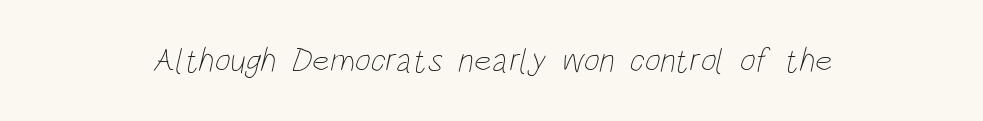
The image shows 34 px thin, condensed type; set normal letter spacing, not underlined; low stroke contrast and a large x-height.
